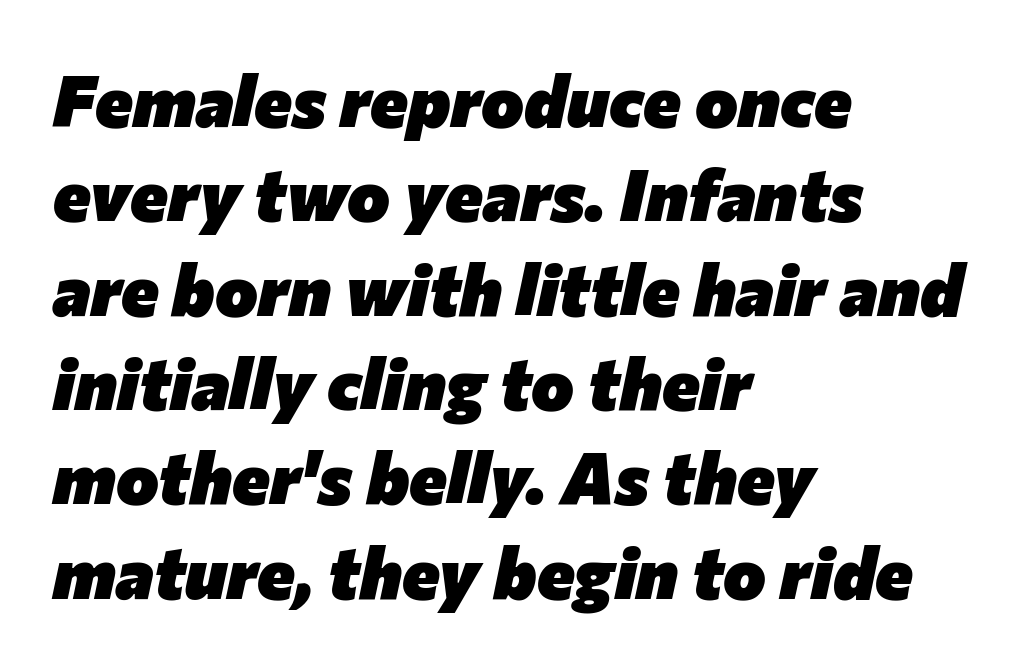
Q: Is the text bold? A: Yes.
Q: Is the text italic (slanted)? A: Yes, it leans right by about 12 degrees.
Q: Is the text underlined? A: No.
Q: How is the paragraph aligned? A: Left-aligned.
Q: Is the spacing between letters normal or unusually wide? A: Normal.
Q: Is the spacing between lines tight, normal or loose? A: Normal.
Q: Width (condensed, normal, or wide)? A: Normal.
Q: Stroke contrast? A: Low.
Q: x-height? A: Medium.
Q: Monospaced? A: No.
